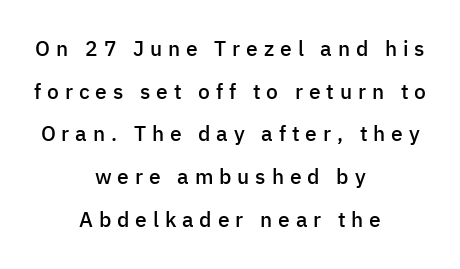
Q: Is the text bold? A: Semi-bold.
Q: Is the text italic (slanted)? A: No, it is upright.
Q: Is the text underlined? A: No.
Q: How is the paragraph aligned? A: Centered.
Q: Is the spacing between letters normal or unusually wide? A: Unusually wide.
Q: Is the spacing between lines tight, normal or loose? A: Loose.
